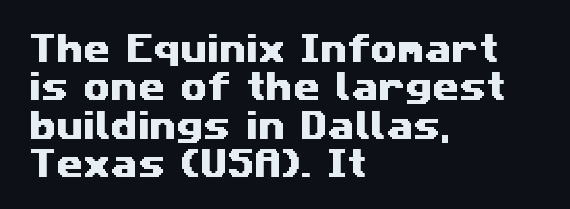
Each row of text sits above clean, open space. The rendering shows plain stroke endings on the letterforms — a sans-serif design. The face used here is proportionally spaced, like ordinary book or web type. Each word holds together tightly as a unit, with standard inter-letter gaps. The passage is arranged the way most books set body copy — flush left.
